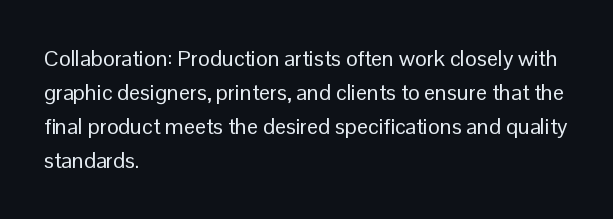
These lines stack with their left ends in a neat column. Any mark beneath the type? The region is blank. Short note: letters normally spaced. The type sits square on the baseline with zero lean.
